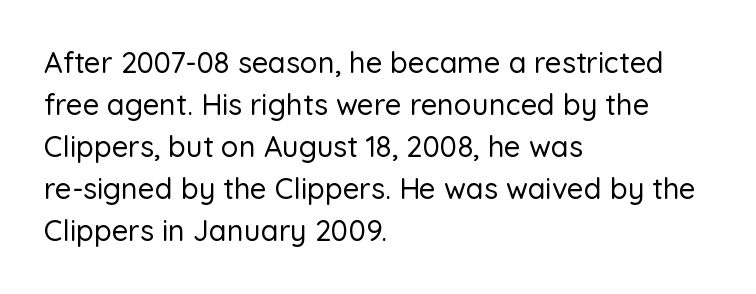
The image shows 29 px sans-serif type, upright; set left-aligned, normal line spacing (1.45x), normal letter spacing, not underlined; low stroke contrast and a medium x-height.
